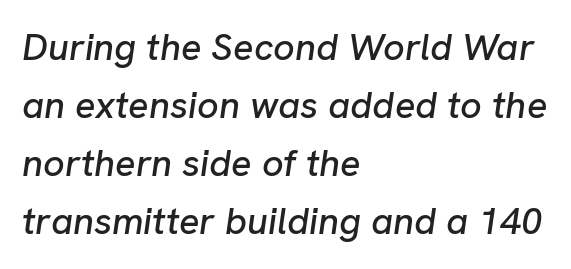
Q: Is the text italic (slanted)? A: Yes, it leans right by about 8 degrees.
Q: Is the text underlined? A: No.
Q: How is the paragraph aligned? A: Left-aligned.
Q: Is the spacing between letters normal or unusually wide? A: Normal.
Q: Is the spacing between lines tight, normal or loose? A: Normal.
Q: Width (condensed, normal, or wide)? A: Normal.
Q: Stroke contrast? A: Low.
Q: x-height? A: Medium.
Q: Monospaced? A: No.
